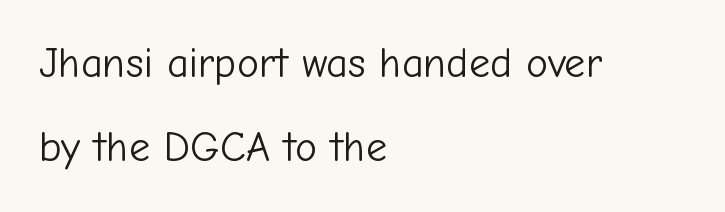
{"serif": "no", "italic": "no", "bold": "no", "weight": "light", "width": "normal", "stroke_contrast": "low", "x_height": "medium", "monospaced": "no", "underline": "no", "align": "left", "line_spacing": "loose", "line_spacing_ratio": 2.01, "letter_spacing": "normal", "letter_spacing_em": 0.0, "glyph_px": 42}
